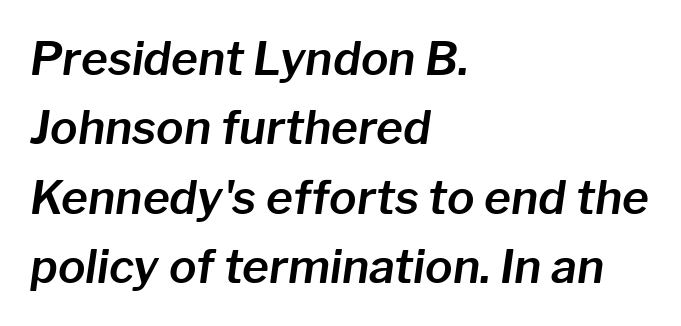
Q: Is the text italic (slanted)? A: Yes, it leans right by about 8 degrees.
Q: Is the text underlined? A: No.
Q: How is the paragraph aligned? A: Left-aligned.
Q: Is the spacing between letters normal or unusually wide? A: Normal.
Q: Is the spacing between lines tight, normal or loose? A: Normal.
Q: Width (condensed, normal, or wide)? A: Normal.
Q: Stroke contrast? A: Low.
Q: x-height? A: Medium.
Q: Monospaced? A: No.
